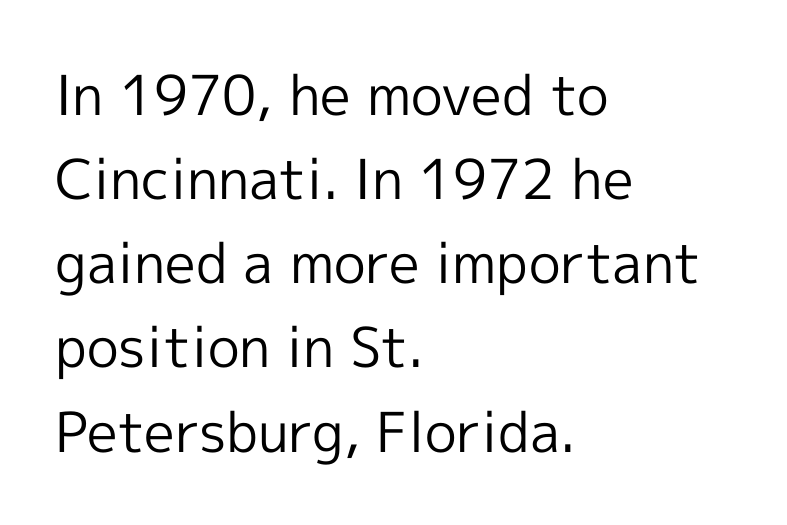
{"serif": "no", "italic": "no", "bold": "no", "weight": "regular", "width": "normal", "x_height": "medium", "monospaced": "no", "underline": "no", "align": "left", "line_spacing": "normal", "line_spacing_ratio": 1.53, "letter_spacing": "normal", "letter_spacing_em": 0.0, "glyph_px": 55}
